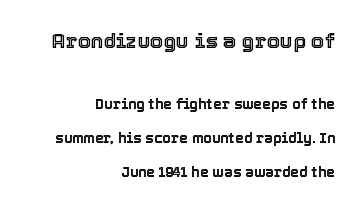
You could fit nearly another row in the gap between these rows. Vertical strokes here are truly vertical. Anything drawn beneath the words? Only blank space. The more generous point size was reserved for the upper chunk.
